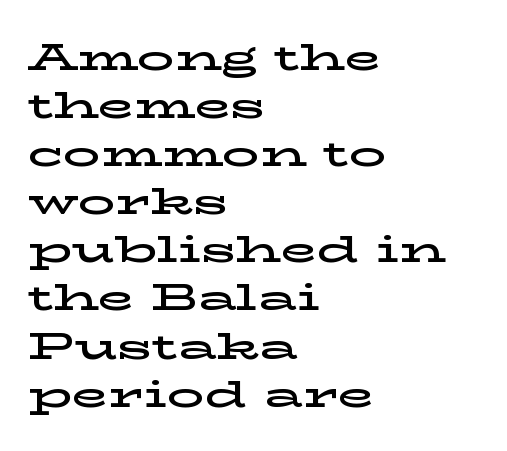
Q: Is the text italic (slanted)? A: No, it is upright.
Q: Is the typeface a serif or a sans-serif typeface? A: Serif.
Q: Is the text underlined? A: No.
Q: How is the paragraph aligned? A: Left-aligned.
Q: Is the spacing between letters normal or unusually wide? A: Normal.
Q: Is the spacing between lines tight, normal or loose? A: Normal.
Q: Width (condensed, normal, or wide)? A: Wide.
Q: Stroke contrast? A: Low.
Q: x-height? A: Medium.
Q: Monospaced? A: No.
